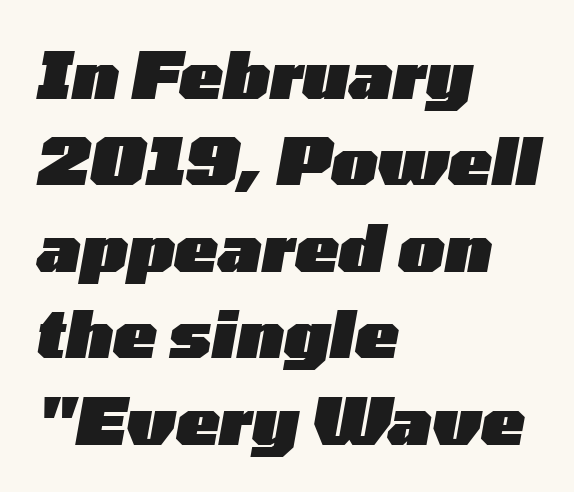
Q: Is the text bold? A: Yes.
Q: Is the text italic (slanted)? A: Yes, it leans right by about 10 degrees.
Q: Is the text underlined? A: No.
Q: How is the paragraph aligned? A: Left-aligned.
Q: Is the spacing between letters normal or unusually wide? A: Normal.
Q: Is the spacing between lines tight, normal or loose? A: Normal.
Q: Width (condensed, normal, or wide)? A: Wide.
Q: Stroke contrast? A: Low.
Q: x-height? A: Medium.
Q: Monospaced? A: No.
